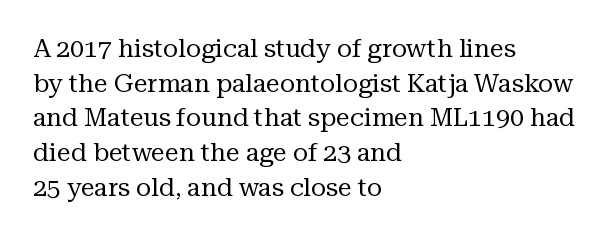
The image shows 25 px text type, upright; set left-aligned, normal line spacing (1.39x), normal letter spacing, not underlined.
